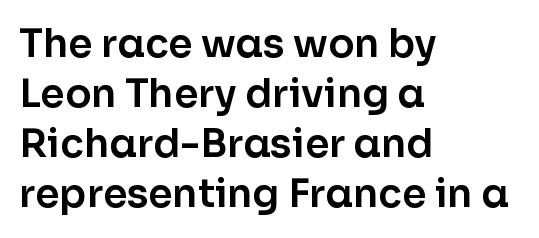
The image shows 39 px sans-serif type, upright; set left-aligned, normal line spacing (1.28x), normal letter spacing, not underlined; low stroke contrast and a medium x-height.
